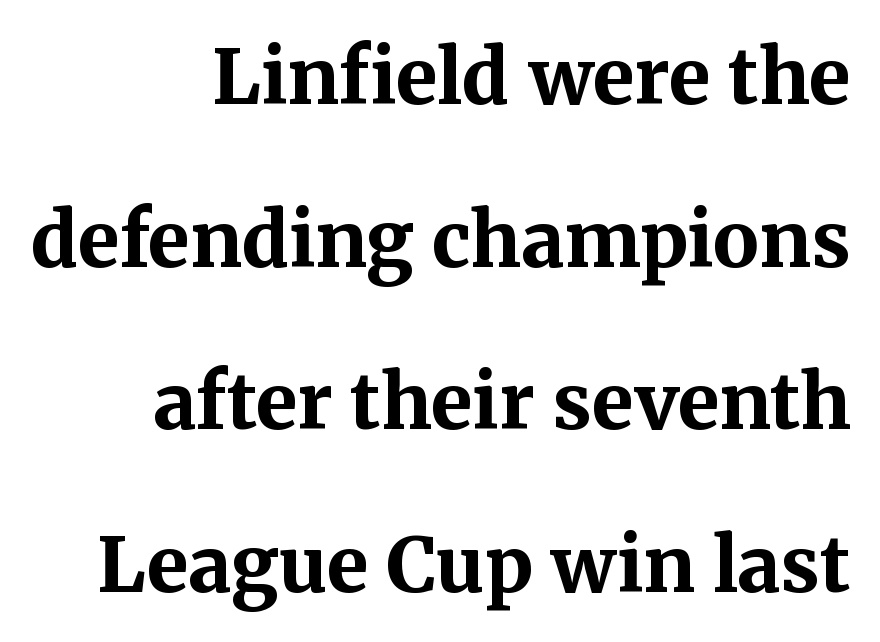
The image shows 76 px bold serif type, upright; set right-aligned, loose line spacing (2.14x), normal letter spacing, not underlined; medium stroke contrast and a medium x-height.
